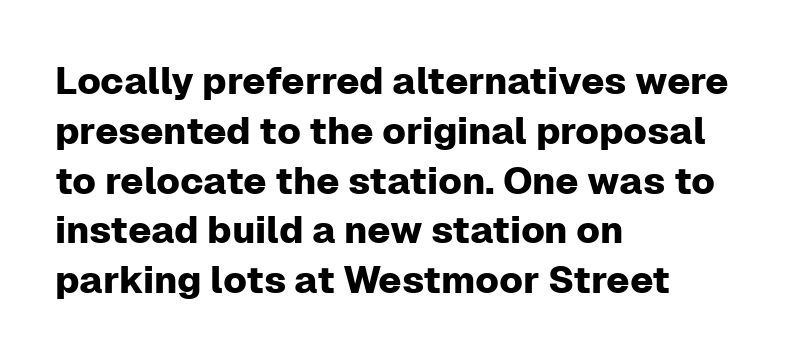
Q: Is the text italic (slanted)? A: No, it is upright.
Q: Is the typeface a serif or a sans-serif typeface? A: Sans-serif.
Q: Is the text underlined? A: No.
Q: How is the paragraph aligned? A: Left-aligned.
Q: Is the spacing between letters normal or unusually wide? A: Normal.
Q: Is the spacing between lines tight, normal or loose? A: Normal.
Q: Width (condensed, normal, or wide)? A: Normal.
Q: Stroke contrast? A: Low.
Q: x-height? A: Medium.
Q: Monospaced? A: No.
